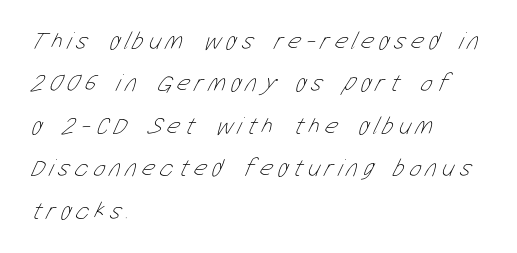
{"bold": "no", "underline": "no", "align": "left", "line_spacing": "normal", "line_spacing_ratio": 1.7, "letter_spacing": "wide", "letter_spacing_em": 0.2, "glyph_px": 25}
